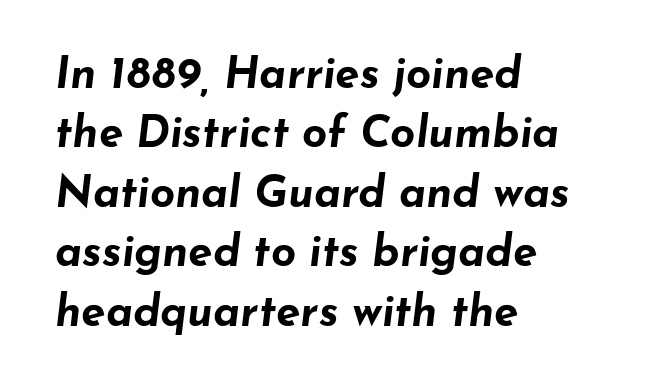
The image shows 44 px bold, wide type, italic (leaning right); set left-aligned, normal line spacing (1.35x), normal letter spacing, not underlined; low stroke contrast and a small x-height.
